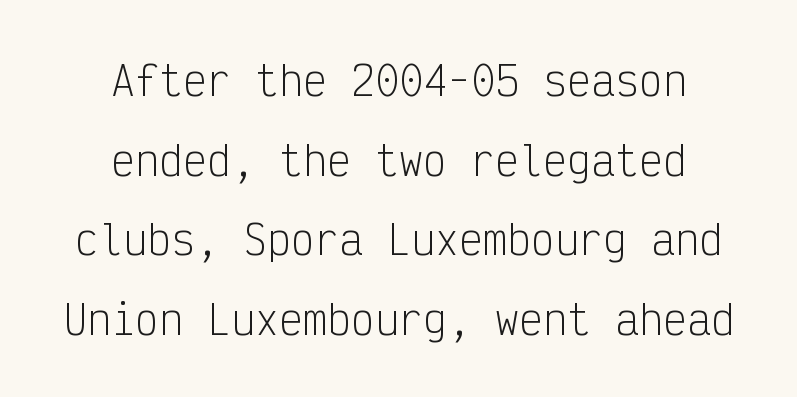
{"serif": "no", "italic": "no", "bold": "no", "weight": "light", "width": "condensed", "stroke_contrast": "low", "x_height": "medium", "monospaced": "yes", "underline": "no", "align": "center", "line_spacing": "loose", "line_spacing_ratio": 1.99, "letter_spacing": "normal", "letter_spacing_em": 0.0, "glyph_px": 40}
